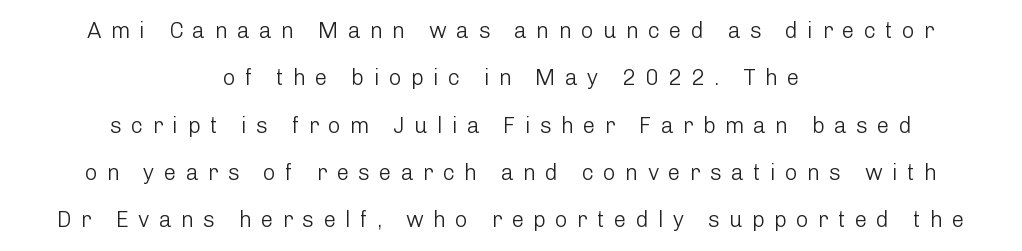
{"italic": "no", "bold": "no", "underline": "no", "align": "center", "line_spacing": "loose", "line_spacing_ratio": 2.15, "letter_spacing": "wide", "letter_spacing_em": 0.42, "glyph_px": 22}
